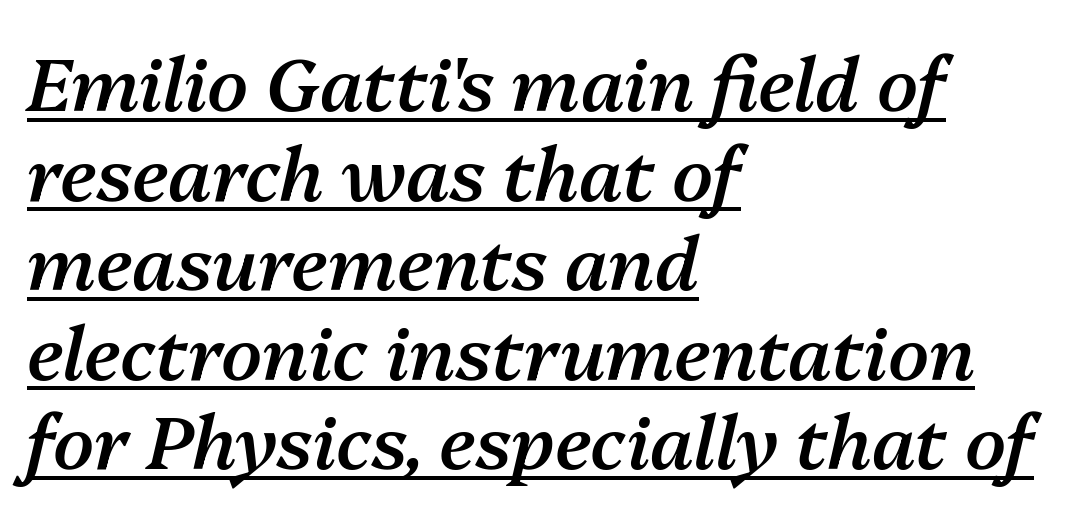
Q: Is the text bold? A: Semi-bold.
Q: Is the text italic (slanted)? A: Yes, it leans right by about 13 degrees.
Q: Is the text underlined? A: Yes.
Q: How is the paragraph aligned? A: Left-aligned.
Q: Is the spacing between letters normal or unusually wide? A: Normal.
Q: Width (condensed, normal, or wide)? A: Normal.
Q: Stroke contrast? A: Medium.
Q: x-height? A: Medium.
Q: Monospaced? A: No.
